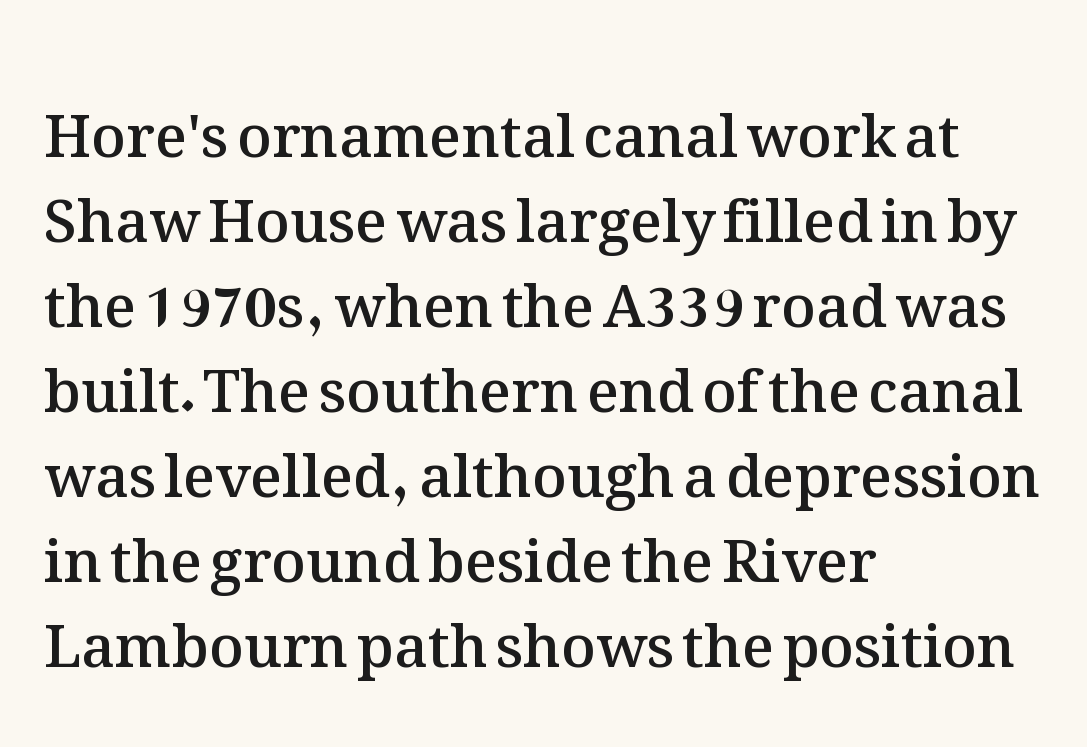
Q: Is the text bold? A: Semi-bold.
Q: Is the text italic (slanted)? A: No, it is upright.
Q: Is the text underlined? A: No.
Q: How is the paragraph aligned? A: Left-aligned.
Q: Is the spacing between letters normal or unusually wide? A: Normal.
Q: Is the spacing between lines tight, normal or loose? A: Normal.
Q: Width (condensed, normal, or wide)? A: Normal.
Q: Stroke contrast? A: Medium.
Q: x-height? A: Medium.
Q: Monospaced? A: No.
